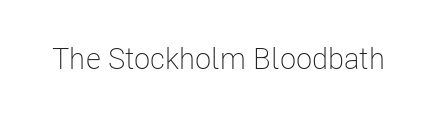
Q: Is the text bold? A: No.
Q: Is the text italic (slanted)? A: No, it is upright.
Q: Is the typeface a serif or a sans-serif typeface? A: Sans-serif.
Q: Is the text underlined? A: No.
Q: Is the spacing between letters normal or unusually wide? A: Normal.
Q: Width (condensed, normal, or wide)? A: Condensed.
Q: Stroke contrast? A: Low.
Q: x-height? A: Medium.
Q: Monospaced? A: No.
